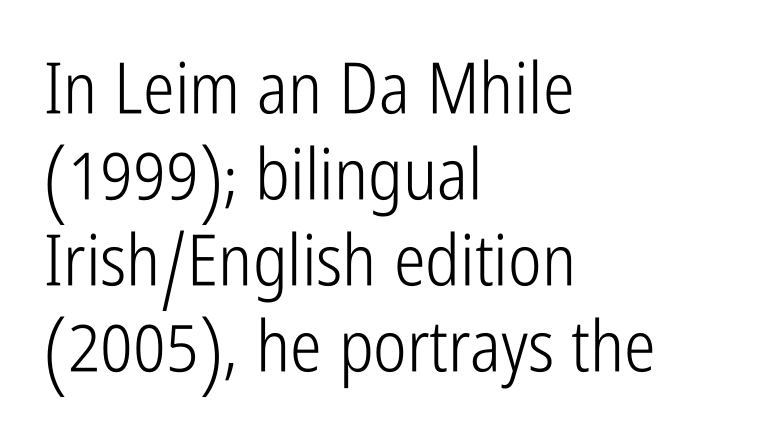
A typesetter would call this zero additional tracking. Grotesque or geometric, the face here clearly has no serifs. The letters look calm and open, with moderate or lighter stems. The space directly below the letters is spotless. The compositor pushed each line to the left boundary. The passage shown is typed in a proportional face where columns would drift.
